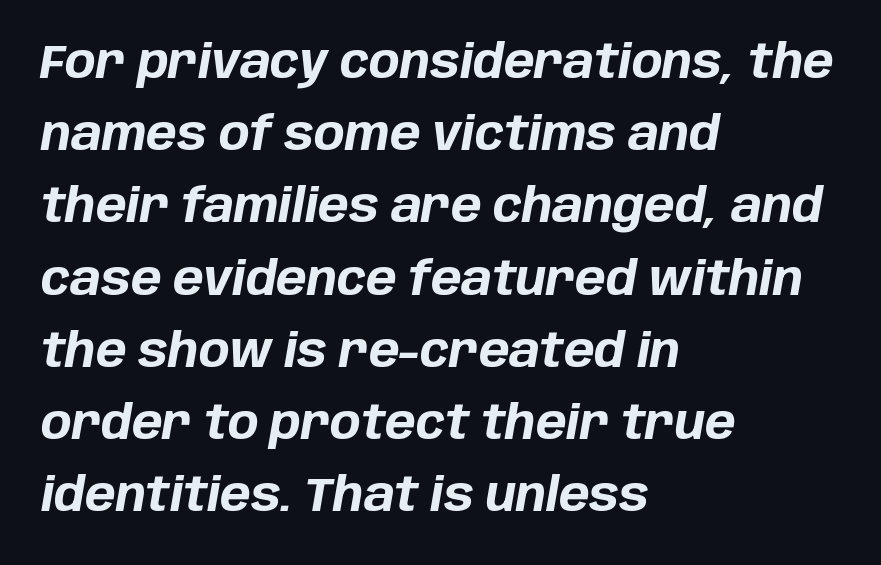
The image shows 46 px bold type, italic (leaning right); set left-aligned, normal line spacing (1.57x), normal letter spacing, not underlined; low stroke contrast and a large x-height.
